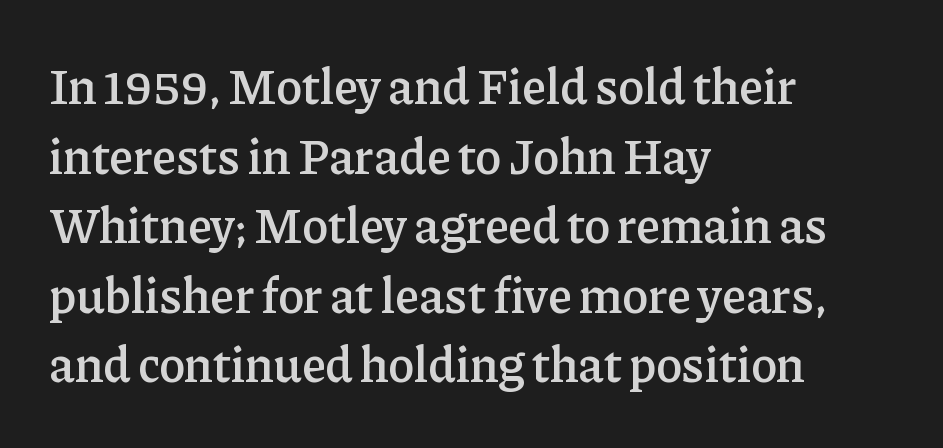
{"serif": "yes", "italic": "no", "bold": "semi", "weight": "semibold", "width": "normal", "stroke_contrast": "low", "x_height": "medium", "monospaced": "no", "underline": "no", "align": "left", "line_spacing": "normal", "line_spacing_ratio": 1.42, "letter_spacing": "normal", "letter_spacing_em": 0.0, "glyph_px": 49}
